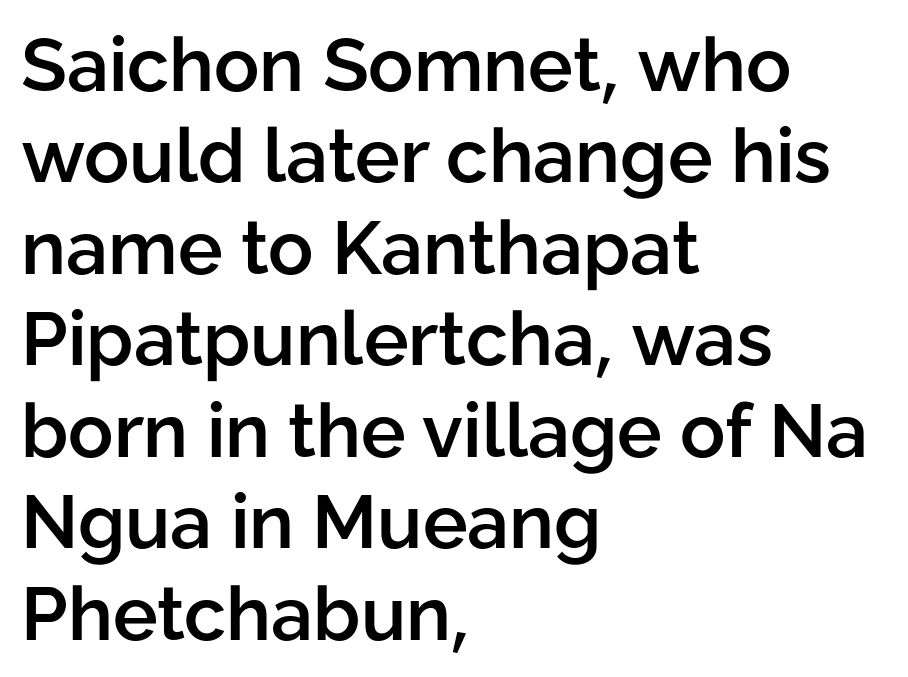
The image shows 75 px semibold sans-serif type, upright; set left-aligned, line spacing 1.22x, normal letter spacing, not underlined; low stroke contrast and a medium x-height.
